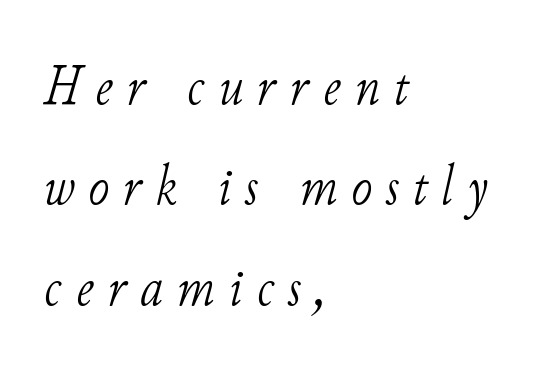
{"serif": "yes", "italic": "yes", "lean": "right", "slant_degrees": 11, "bold": "no", "weight": "light", "width": "normal", "stroke_contrast": "low", "x_height": "small", "monospaced": "no", "underline": "no", "align": "left", "line_spacing_ratio": 1.76, "letter_spacing": "wide", "letter_spacing_em": 0.24, "glyph_px": 57}
